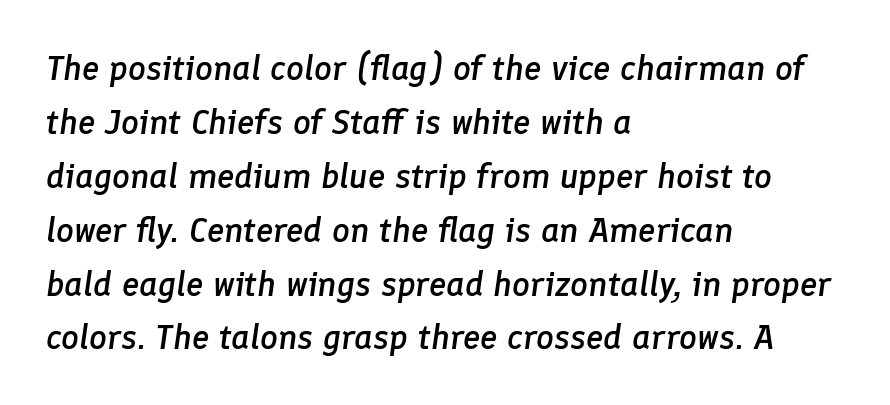
{"italic": "yes", "lean": "right", "slant_degrees": 8, "bold": "semi", "weight": "semibold", "width": "normal", "stroke_contrast": "low", "x_height": "medium", "monospaced": "no", "underline": "no", "align": "left", "line_spacing": "normal", "line_spacing_ratio": 1.54, "letter_spacing": "normal", "letter_spacing_em": 0.0, "glyph_px": 35}
